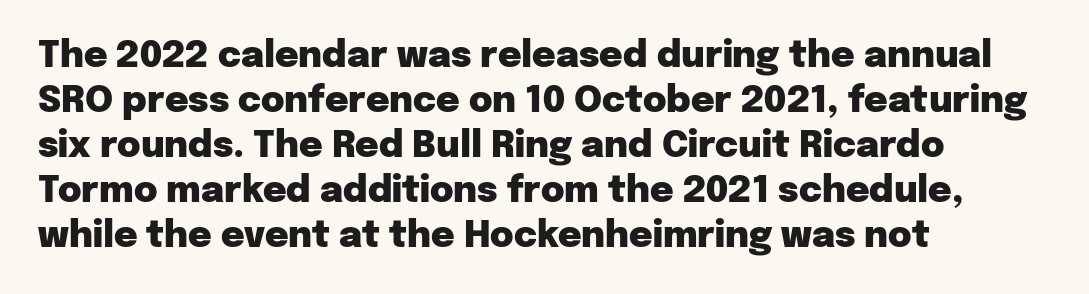
Q: Is the text bold? A: Yes.
Q: Is the text italic (slanted)? A: No, it is upright.
Q: Is the typeface a serif or a sans-serif typeface? A: Sans-serif.
Q: Is the text underlined? A: No.
Q: How is the paragraph aligned? A: Left-aligned.
Q: Is the spacing between letters normal or unusually wide? A: Normal.
Q: Is the spacing between lines tight, normal or loose? A: Normal.
Q: Width (condensed, normal, or wide)? A: Normal.
Q: Stroke contrast? A: Low.
Q: x-height? A: Medium.
Q: Monospaced? A: No.
